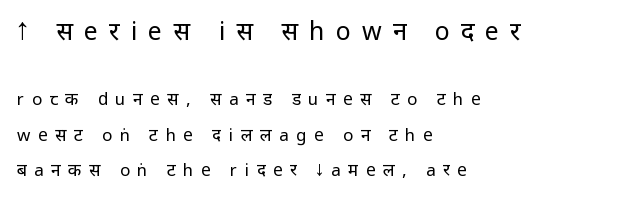
{"italic": "no", "bold": "no", "underline": "no", "align": "left", "line_spacing": "loose", "line_spacing_ratio": 2.09, "letter_spacing": "wide", "letter_spacing_em": 0.44, "larger_block": "first", "size_ratio": 1.47, "glyph_px": 25}
